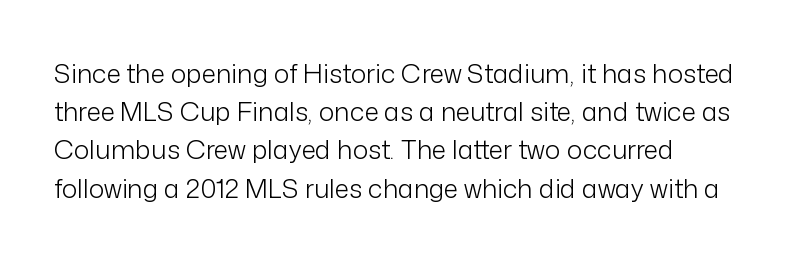
The image shows 26 px text type, upright; set left-aligned, normal line spacing (1.47x), normal letter spacing, not underlined.
